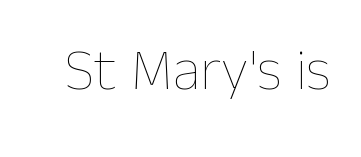
Q: Is the text bold? A: No.
Q: Is the text italic (slanted)? A: No, it is upright.
Q: Is the text underlined? A: No.
Q: Is the spacing between letters normal or unusually wide? A: Normal.
Q: Width (condensed, normal, or wide)? A: Normal.
Q: Stroke contrast? A: Low.
Q: x-height? A: Medium.
Q: Monospaced? A: No.
